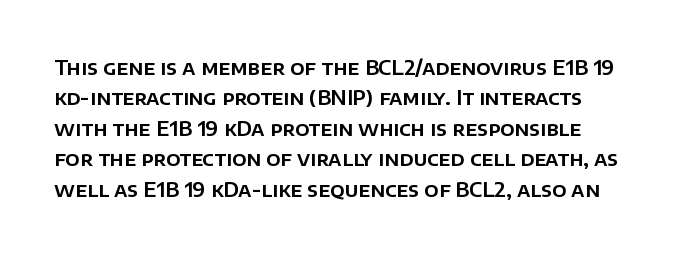
The image shows 20 px text type, upright; set normal line spacing (1.52x), normal letter spacing, not underlined.
